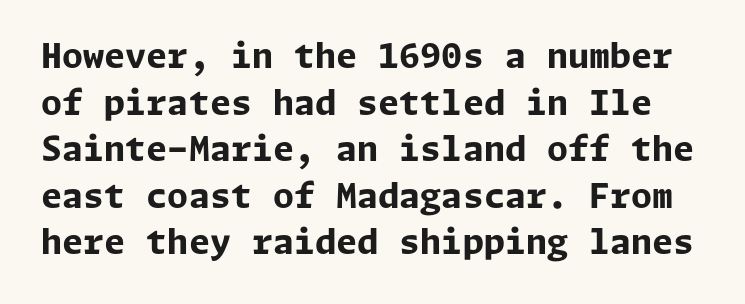
The strokes are fattened all the way to bold. Clear beneath every line of the passage. Spacing between characters is what you'd get straight out of the box. The specimen reads as upright at a glance.
